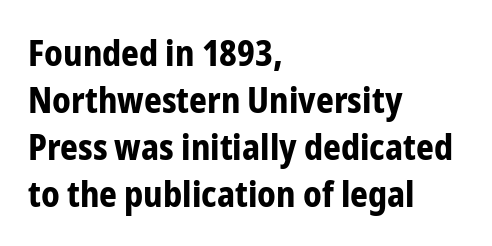
This sample has the flowing, uneven cadence of proportional lettering. Vertical strokes here are truly vertical. This block has exactly the height ordinary leading produces. On the weight axis this lands at bold, roughly 700. There is no visible air inserted between adjacent glyphs. No feet cap the strokes, marking this as sans-serif type.
